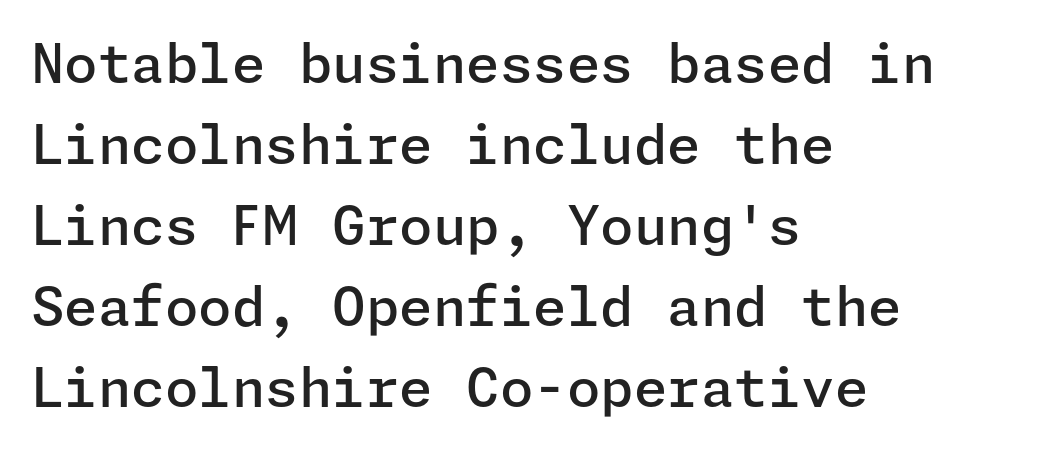
{"serif": "no", "italic": "no", "bold": "semi", "weight": "semibold", "width": "normal", "stroke_contrast": "low", "x_height": "medium", "underline": "no", "align": "left", "line_spacing": "normal", "line_spacing_ratio": 1.5, "letter_spacing": "normal", "letter_spacing_em": 0.0, "glyph_px": 54}
